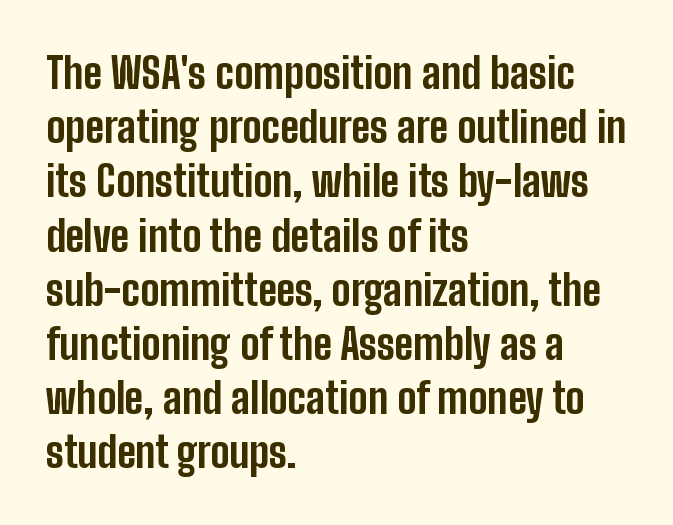
{"serif": "no", "italic": "no", "bold": "yes", "weight": "bold", "width": "condensed", "stroke_contrast": "low", "x_height": "medium", "monospaced": "no", "underline": "no", "align": "left", "line_spacing": "normal", "line_spacing_ratio": 1.26, "letter_spacing": "normal", "letter_spacing_em": 0.0, "glyph_px": 43}
